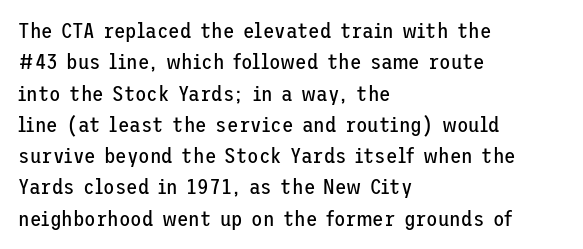
The image shows 21 px text type, upright; set left-aligned, normal line spacing (1.49x), normal letter spacing, not underlined.
